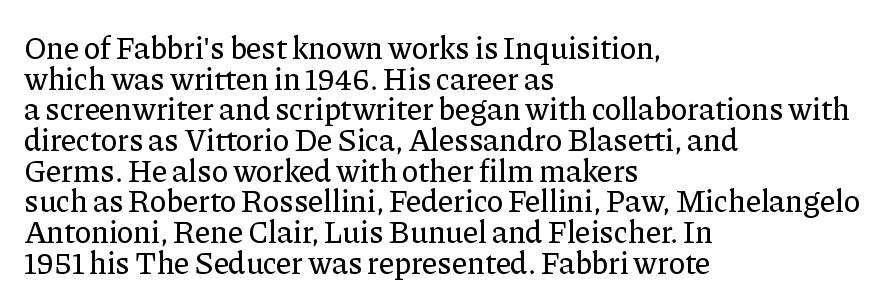
{"serif": "yes", "italic": "no", "width": "normal", "stroke_contrast": "low", "x_height": "medium", "monospaced": "no", "underline": "no", "align": "left", "line_spacing": "tight", "line_spacing_ratio": 0.99, "letter_spacing": "normal", "letter_spacing_em": 0.0, "glyph_px": 31}
